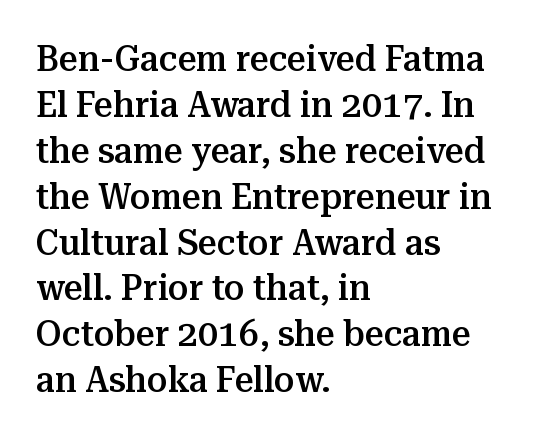
{"serif": "yes", "italic": "no", "bold": "semi", "weight": "semibold", "width": "normal", "stroke_contrast": "medium", "x_height": "medium", "monospaced": "no", "underline": "no", "align": "left", "line_spacing_ratio": 1.24, "letter_spacing": "normal", "letter_spacing_em": 0.0, "glyph_px": 37}
